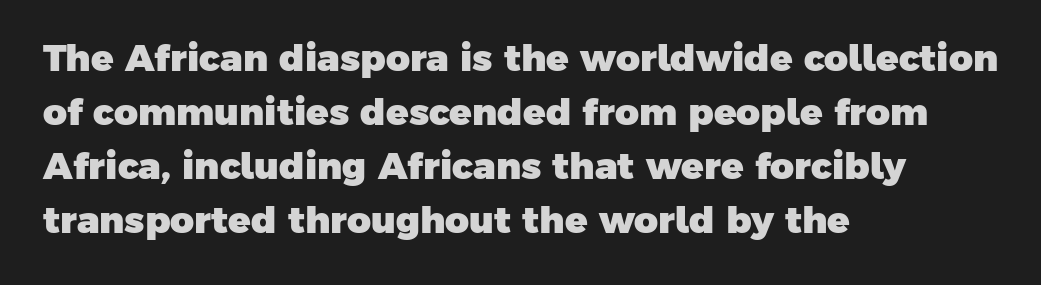
Q: Is the text bold? A: Yes.
Q: Is the typeface a serif or a sans-serif typeface? A: Sans-serif.
Q: Is the text underlined? A: No.
Q: How is the paragraph aligned? A: Left-aligned.
Q: Is the spacing between letters normal or unusually wide? A: Normal.
Q: Is the spacing between lines tight, normal or loose? A: Normal.
Q: Width (condensed, normal, or wide)? A: Normal.
Q: Stroke contrast? A: Low.
Q: x-height? A: Medium.
Q: Monospaced? A: No.
